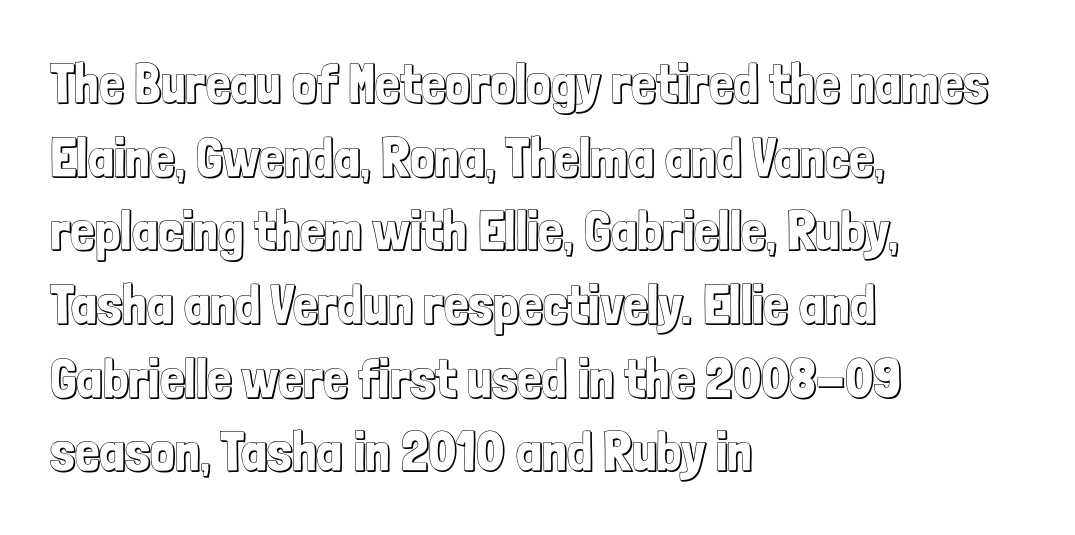
{"italic": "no", "width": "condensed", "x_height": "medium", "monospaced": "no", "underline": "no", "align": "left", "line_spacing": "normal", "line_spacing_ratio": 1.34, "letter_spacing": "normal", "letter_spacing_em": 0.0, "glyph_px": 55}
